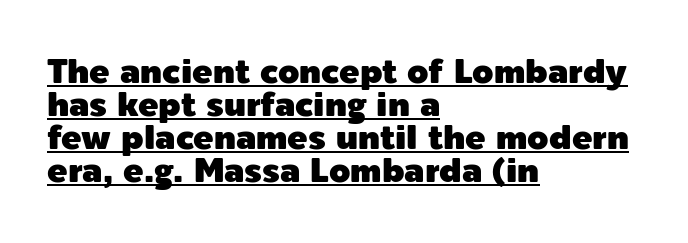
The image shows 34 px sans-serif type, upright; set left-aligned, tight line spacing (0.97x), normal letter spacing, underlined; a medium x-height.
